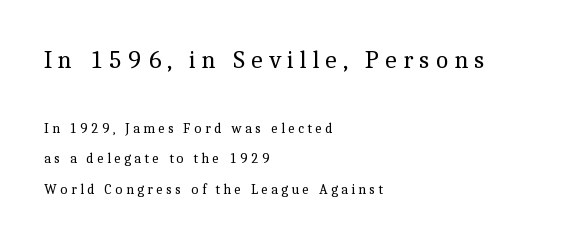
{"italic": "no", "bold": "no", "underline": "no", "align": "left", "line_spacing": "loose", "line_spacing_ratio": 2.19, "letter_spacing": "wide", "letter_spacing_em": 0.23, "larger_block": "first", "size_ratio": 1.79, "glyph_px": 25}
